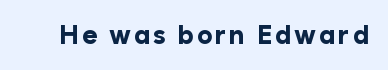
{"italic": "no", "bold": "yes", "underline": "no", "glyph_px": 26}
